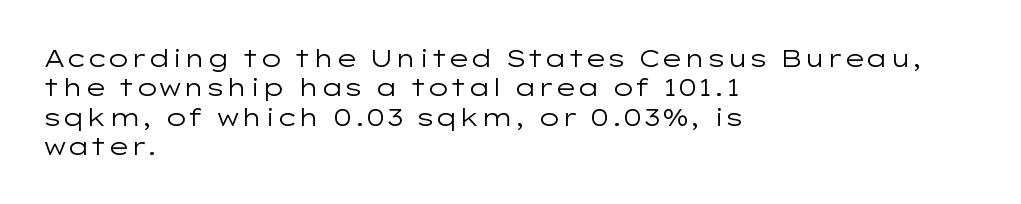
Notice how the stems are strictly vertical — no italics here. Standard letterfit; no display-style spreading of the glyphs. The space beneath each line is pristine and unruled. Counters stay open thanks to moderate or lighter strokes. A classic flush-left, rag-right setting is used for this passage.
